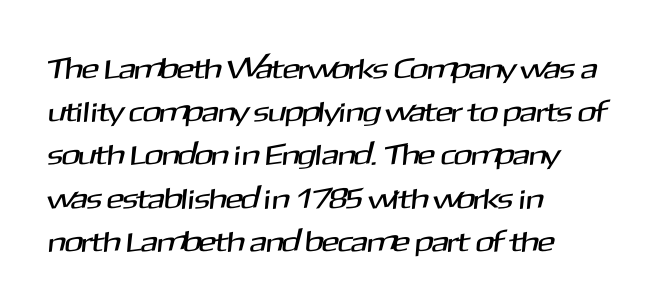
The image shows 29 px sans-serif type; set left-aligned, normal line spacing (1.49x), normal letter spacing, not underlined; medium stroke contrast and a medium x-height.
